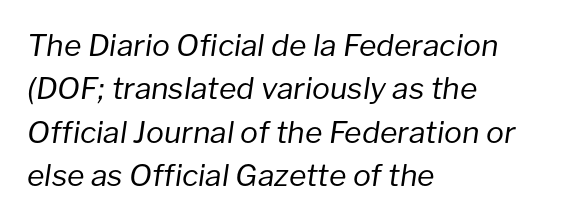
Q: Is the text bold? A: No.
Q: Is the text italic (slanted)? A: Yes, it leans right by about 8 degrees.
Q: Is the text underlined? A: No.
Q: How is the paragraph aligned? A: Left-aligned.
Q: Is the spacing between letters normal or unusually wide? A: Normal.
Q: Is the spacing between lines tight, normal or loose? A: Normal.
Q: Width (condensed, normal, or wide)? A: Normal.
Q: Stroke contrast? A: Low.
Q: x-height? A: Medium.
Q: Monospaced? A: No.
